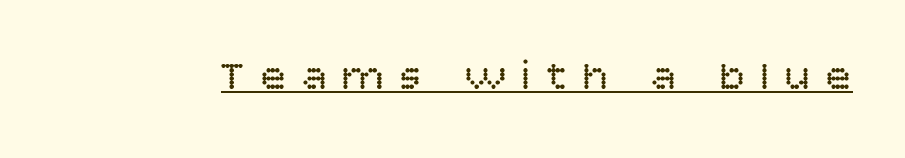
{"serif": "no", "italic": "no", "bold": "no", "weight": "regular", "width": "normal", "stroke_contrast": "low", "x_height": "large", "monospaced": "no", "underline": "yes", "letter_spacing": "wide", "letter_spacing_em": 0.37, "glyph_px": 42}
